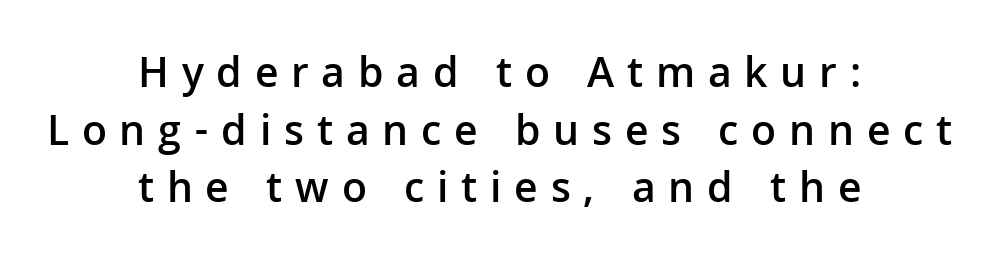
The image shows 44 px semibold sans-serif type, upright; set centered, normal line spacing (1.31x), unusually wide letter spacing (+0.29 em), not underlined; low stroke contrast and a medium x-height.
